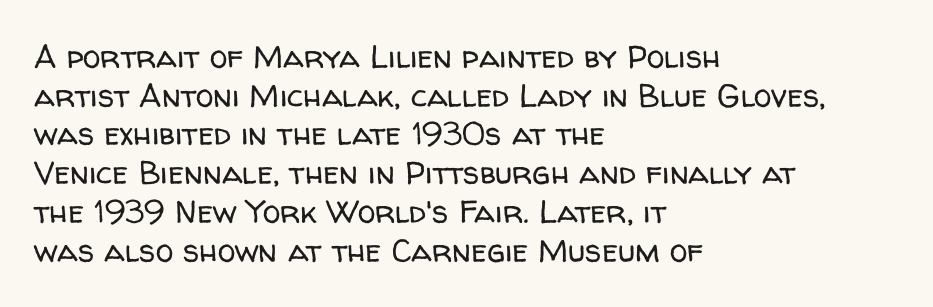
{"serif": "no", "italic": "no", "bold": "no", "weight": "regular", "width": "normal", "stroke_contrast": "low", "x_height": "medium", "monospaced": "no", "underline": "no", "align": "left", "line_spacing_ratio": 1.21, "letter_spacing": "normal", "letter_spacing_em": 0.0, "glyph_px": 32}
